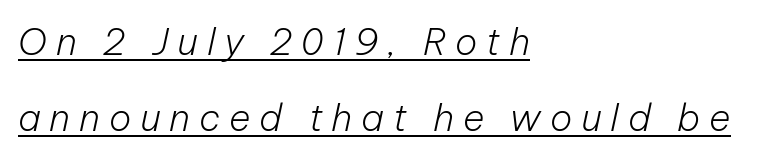
The rendering anchors every line to the left-hand side. Letter spacing: wide. Is this a fixed-width face? No — the glyphs have proportional, varying widths. This is not heavy type; no bold has been used. A typesetter would call this leading open, well beyond the default. Does the lettering tilt? It does — this is italic.
